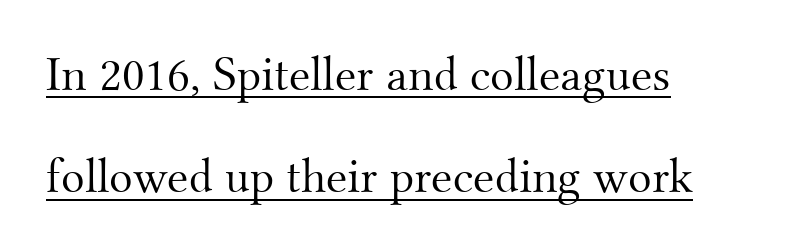
{"serif": "yes", "italic": "no", "bold": "no", "weight": "light", "width": "normal", "stroke_contrast": "medium", "x_height": "small", "monospaced": "no", "underline": "yes", "align": "left", "line_spacing": "loose", "line_spacing_ratio": 2.09, "letter_spacing": "normal", "letter_spacing_em": 0.0, "glyph_px": 49}
